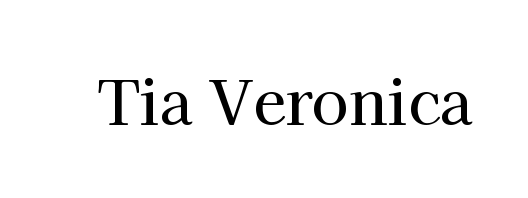
Q: Is the text italic (slanted)? A: No, it is upright.
Q: Is the typeface a serif or a sans-serif typeface? A: Serif.
Q: Is the text underlined? A: No.
Q: Is the spacing between letters normal or unusually wide? A: Normal.
Q: Width (condensed, normal, or wide)? A: Normal.
Q: Stroke contrast? A: High.
Q: x-height? A: Medium.
Q: Monospaced? A: No.
